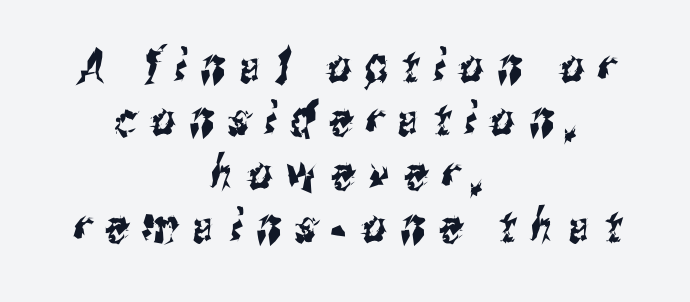
The image shows 46 px condensed sans-serif type; set centered, line spacing 1.16x, unusually wide letter spacing (+0.31 em), not underlined; medium stroke contrast and a medium x-height.
